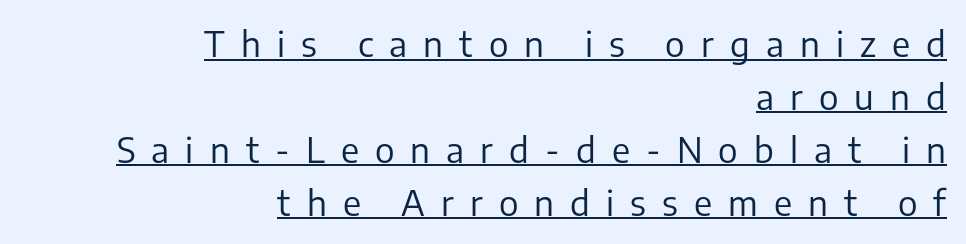
{"serif": "no", "italic": "no", "bold": "no", "weight": "regular", "width": "normal", "stroke_contrast": "low", "x_height": "medium", "monospaced": "no", "underline": "yes", "align": "right", "line_spacing": "normal", "line_spacing_ratio": 1.51, "letter_spacing": "wide", "letter_spacing_em": 0.46, "glyph_px": 35}
